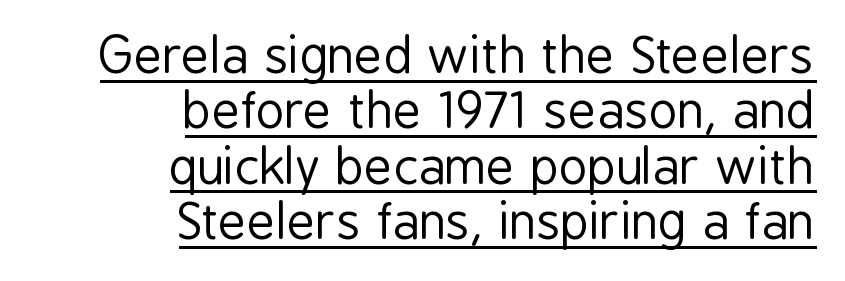
Q: Is the text bold? A: No.
Q: Is the text italic (slanted)? A: No, it is upright.
Q: Is the typeface a serif or a sans-serif typeface? A: Sans-serif.
Q: Is the text underlined? A: Yes.
Q: How is the paragraph aligned? A: Right-aligned.
Q: Is the spacing between letters normal or unusually wide? A: Normal.
Q: Is the spacing between lines tight, normal or loose? A: Tight.
Q: Width (condensed, normal, or wide)? A: Condensed.
Q: Stroke contrast? A: Low.
Q: x-height? A: Medium.
Q: Monospaced? A: No.
